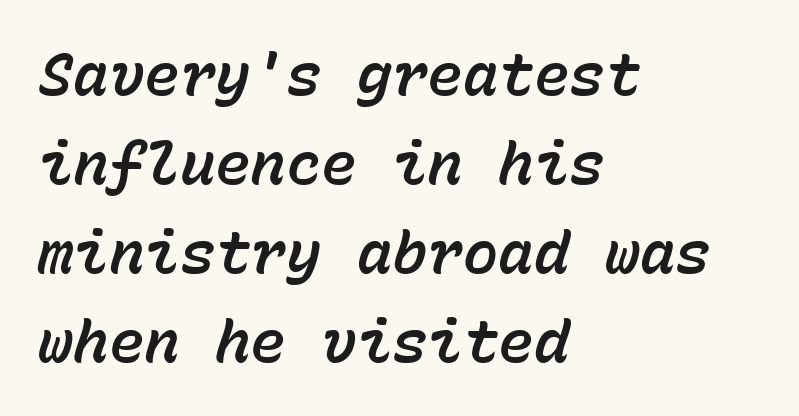
The image shows 59 px text type, italic (leaning right), monospaced; set left-aligned, normal line spacing (1.51x), normal letter spacing, not underlined; low stroke contrast and a medium x-height.
